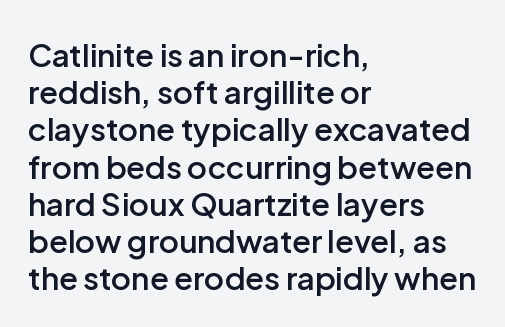
The image shows 31 px semibold sans-serif type, upright; set left-aligned, line spacing 1.2x, normal letter spacing, not underlined; low stroke contrast and a medium x-height.
